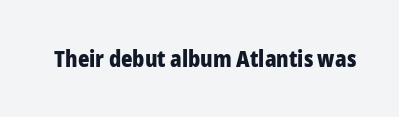
Short note: letters normally spaced. Words float on clear page, feet unadorned. The letters stand upright; this is a roman face. Heavy, bold letterforms.
